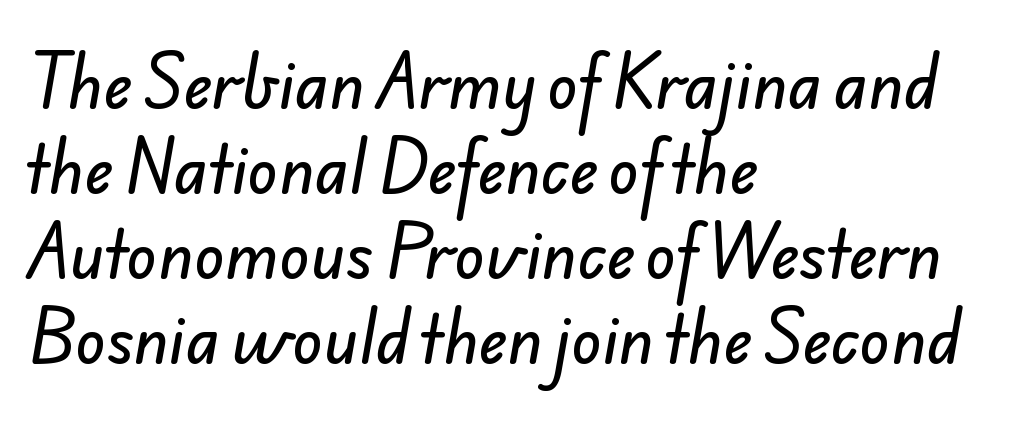
{"serif": "no", "width": "normal", "stroke_contrast": "low", "x_height": "small", "monospaced": "no", "underline": "no", "align": "left", "line_spacing": "normal", "line_spacing_ratio": 1.35, "letter_spacing": "normal", "letter_spacing_em": 0.0, "glyph_px": 63}
